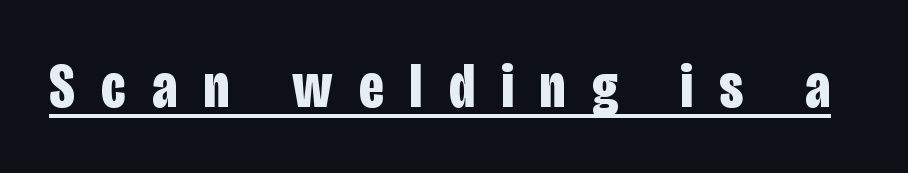
{"serif": "no", "italic": "no", "bold": "yes", "weight": "bold", "width": "condensed", "stroke_contrast": "low", "x_height": "large", "monospaced": "no", "underline": "yes", "letter_spacing": "wide", "letter_spacing_em": 0.43, "glyph_px": 62}
